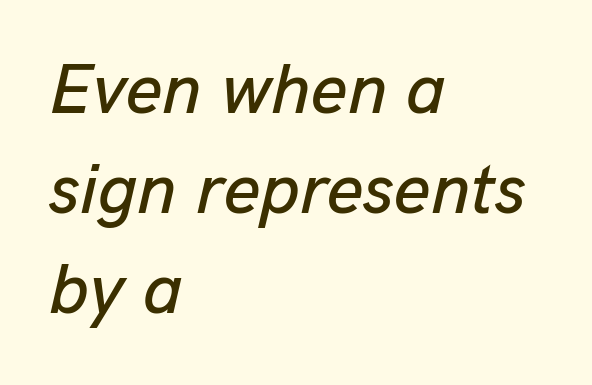
The image shows 71 px text type, italic (leaning right); set left-aligned, normal line spacing (1.41x), normal letter spacing, not underlined; low stroke contrast and a medium x-height.
